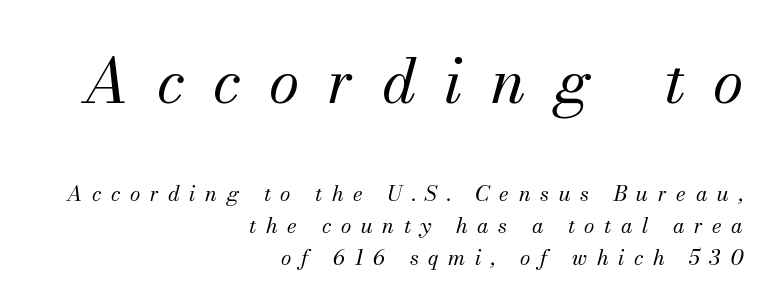
The image shows 62 px regular-weight serif type, italic (leaning right); set right-aligned, normal line spacing (1.52x), unusually wide letter spacing (+0.46 em), not underlined; the first (top) block is 2.95x larger; medium stroke contrast and a small x-height.
